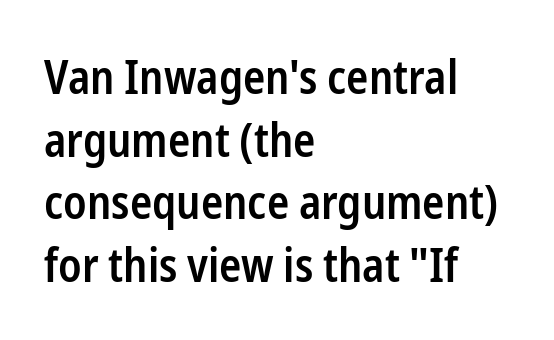
{"serif": "no", "italic": "no", "bold": "semi", "weight": "semibold", "width": "condensed", "stroke_contrast": "low", "x_height": "medium", "monospaced": "no", "underline": "no", "align": "left", "line_spacing": "normal", "line_spacing_ratio": 1.36, "letter_spacing": "normal", "letter_spacing_em": 0.0, "glyph_px": 46}
